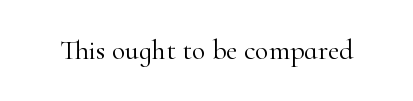
The image shows 28 px light serif type, upright; set normal letter spacing, not underlined; high stroke contrast and a small x-height.
